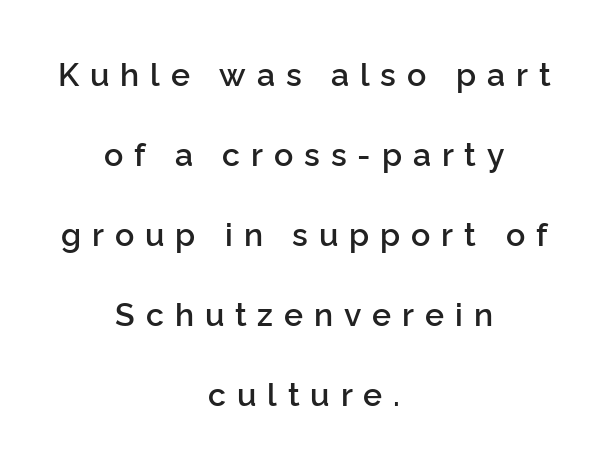
How heavy is the stroke? Medium-heavy — a semibold, shy of bold. If you measured baseline to baseline, you'd find a long distance. The letters are spread apart with noticeably loose tracking. A student would call this center alignment; a typographer would say set centered.
